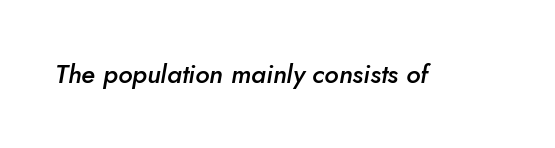
The image shows 26 px text type, italic (leaning right); set normal letter spacing, not underlined.
